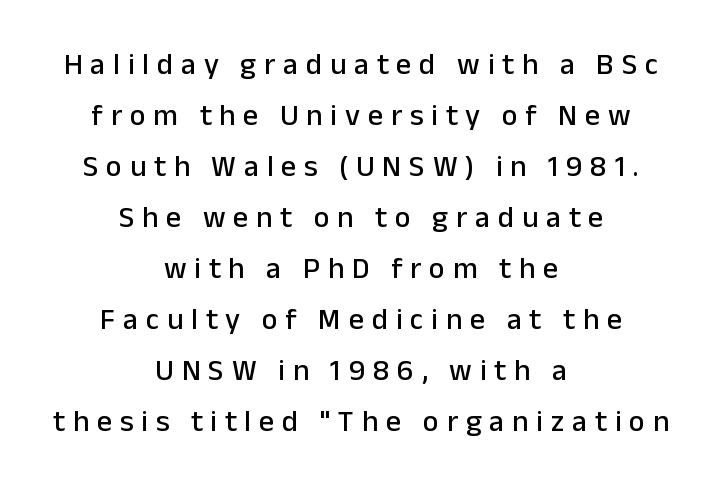
Q: Is the text italic (slanted)? A: No, it is upright.
Q: Is the typeface a serif or a sans-serif typeface? A: Sans-serif.
Q: Is the text underlined? A: No.
Q: How is the paragraph aligned? A: Centered.
Q: Is the spacing between letters normal or unusually wide? A: Unusually wide.
Q: Is the spacing between lines tight, normal or loose? A: Normal.
Q: Width (condensed, normal, or wide)? A: Normal.
Q: Stroke contrast? A: Low.
Q: x-height? A: Medium.
Q: Monospaced? A: No.
